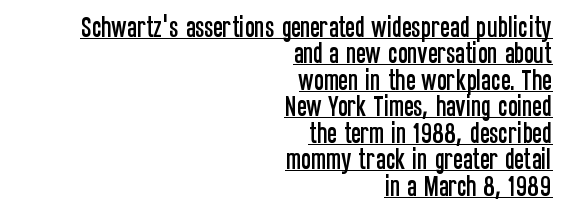
Q: Is the text italic (slanted)? A: No, it is upright.
Q: Is the text underlined? A: Yes.
Q: How is the paragraph aligned? A: Right-aligned.
Q: Is the spacing between letters normal or unusually wide? A: Normal.
Q: Is the spacing between lines tight, normal or loose? A: Tight.
